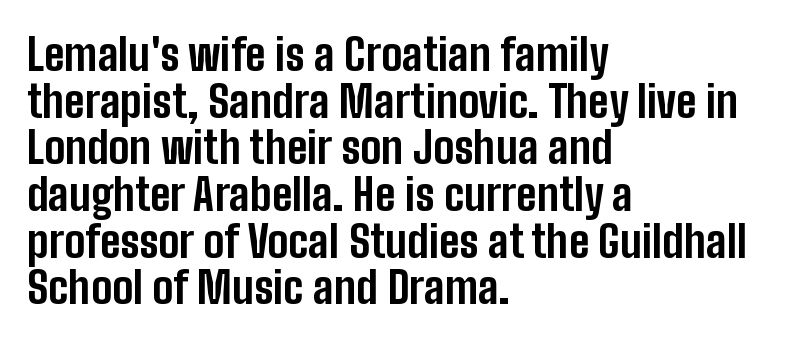
The image shows 44 px bold, condensed sans-serif type, upright; set left-aligned, tight line spacing (1.06x), normal letter spacing, not underlined; low stroke contrast and a medium x-height.
